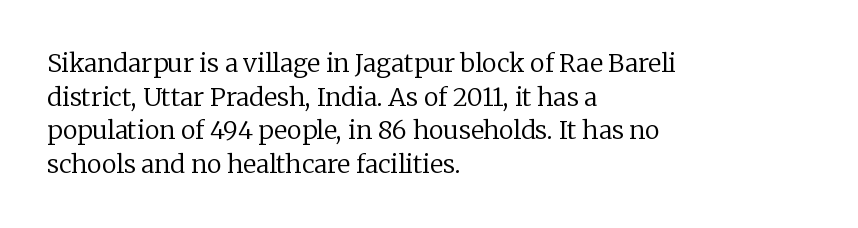
{"italic": "no", "bold": "no", "underline": "no", "align": "left", "line_spacing": "normal", "line_spacing_ratio": 1.35, "letter_spacing": "normal", "letter_spacing_em": 0.0, "glyph_px": 25}
